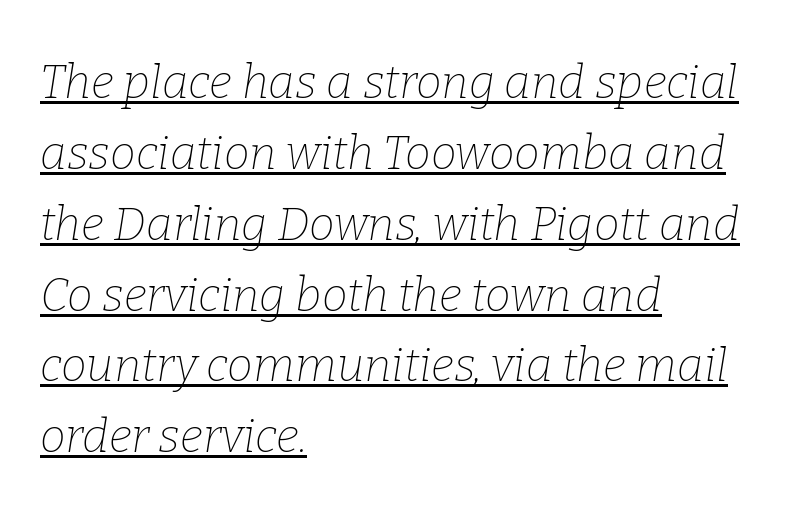
{"serif": "yes", "italic": "yes", "lean": "right", "slant_degrees": 9, "bold": "no", "weight": "thin", "width": "normal", "stroke_contrast": "low", "x_height": "medium", "monospaced": "no", "underline": "yes", "align": "left", "line_spacing": "normal", "line_spacing_ratio": 1.54, "letter_spacing": "normal", "letter_spacing_em": 0.0, "glyph_px": 46}
